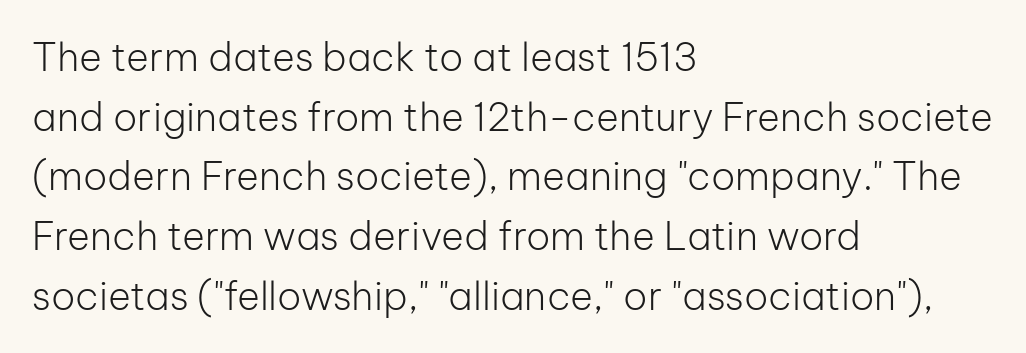
A normal amount of white space separates one row of letters from the next. Vertical strokes here are truly vertical. Plain, unruled lines of type. Check where the strokes stop: nothing finishes them off — pure sans.
